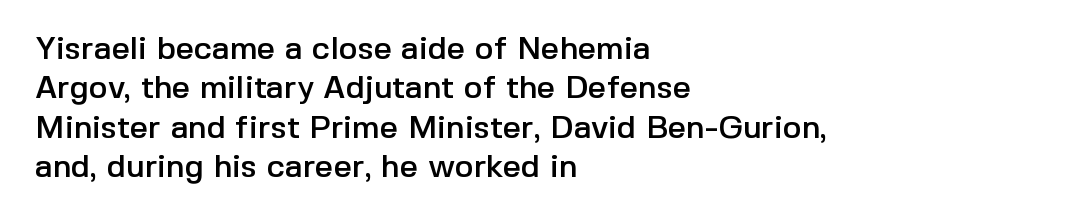
The image shows 32 px sans-serif type, upright; set left-aligned, line spacing 1.23x, normal letter spacing, not underlined; a medium x-height.
